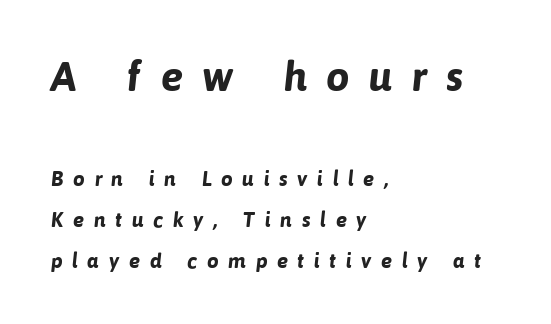
Interline gaps are noticeably wide in this sample. This rendering employs a face without finishing strokes, i.e., a sans-serif. Looks like regular typesetting: each glyph gets only the width it needs. Underlining? Definitely not there. Visually, the top section dominates because its glyphs are scaled up. Leftover space on each line is placed entirely after the last word.
